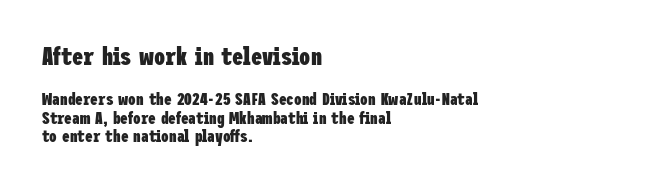
The image shows 25 px bold type, upright; set left-aligned, tight line spacing (1.09x), normal letter spacing, not underlined; the first (top) block is 1.47x larger.
